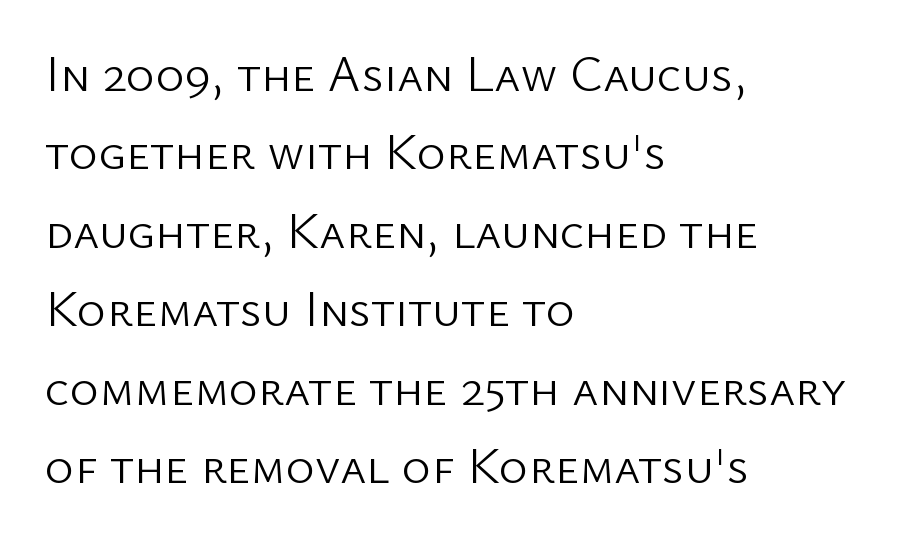
Does extra space separate the letters? No, they use regular spacing. The strokes are not fattened; the text isn't bold. Upright lettering throughout. You could not count columns in this text — the font is proportionally spaced.
